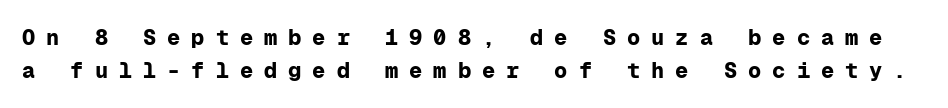
This is heavy type, rendered in bold. Does the leading feel generous? No, just average. Is there any slant? The stems are plumb. Bare-footed words on every line. These lines have a slow, spaced-out rhythm from letter to letter.
